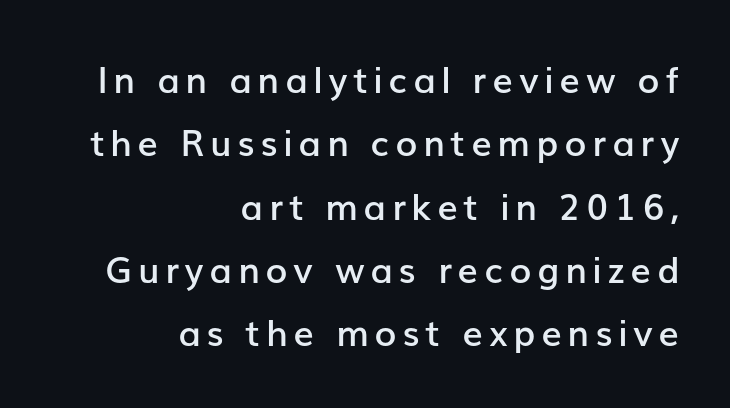
Nothing sits at the stroke ends, so this counts as sans-serif. Here the designer chose a conventional face with non-uniform glyph widths. These lines are set flush right with a ragged left edge. Designer's note — italics off, roman on.
